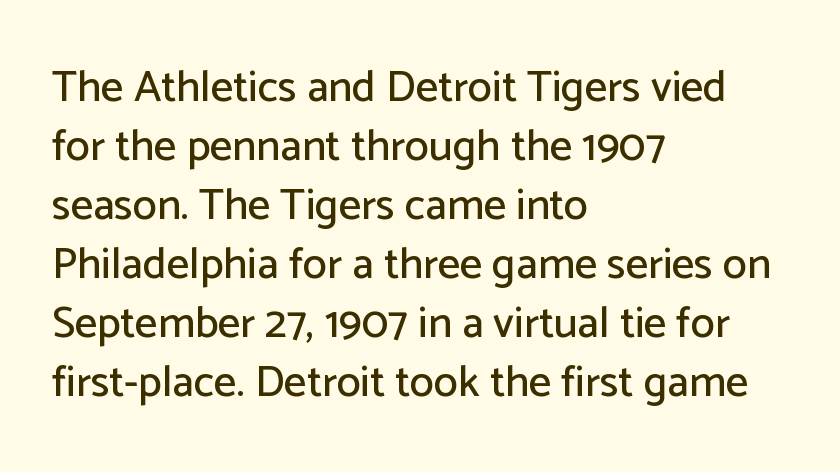
Q: Is the text italic (slanted)? A: No, it is upright.
Q: Is the typeface a serif or a sans-serif typeface? A: Sans-serif.
Q: Is the text underlined? A: No.
Q: How is the paragraph aligned? A: Left-aligned.
Q: Is the spacing between letters normal or unusually wide? A: Normal.
Q: Is the spacing between lines tight, normal or loose? A: Normal.
Q: Width (condensed, normal, or wide)? A: Normal.
Q: Stroke contrast? A: Low.
Q: x-height? A: Medium.
Q: Monospaced? A: No.
